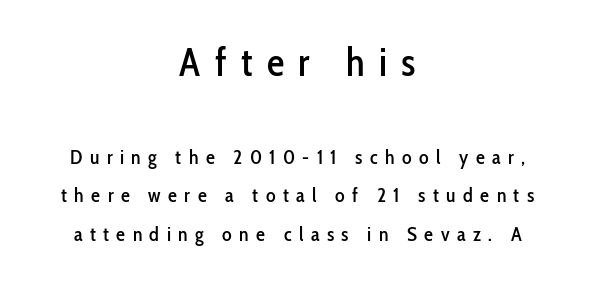
{"serif": "no", "italic": "no", "width": "condensed", "stroke_contrast": "low", "x_height": "medium", "monospaced": "no", "underline": "no", "align": "center", "line_spacing": "loose", "line_spacing_ratio": 1.92, "letter_spacing": "wide", "letter_spacing_em": 0.37, "larger_block": "first", "size_ratio": 1.95, "glyph_px": 39}
